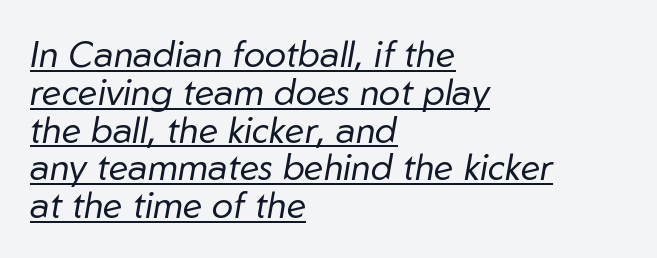
You can tell it's italic because the verticals aren't actually vertical. Bold? No — there's no thickening of the strokes. You could barely slide anything between these rows. A typographer would call this underscored text. Here the designer chose a conventional face with non-uniform glyph widths. The rag falls on the right side of this text block.
